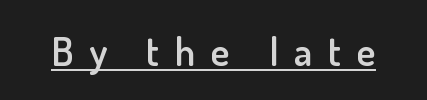
Q: Is the text bold? A: Semi-bold.
Q: Is the text italic (slanted)? A: No, it is upright.
Q: Is the typeface a serif or a sans-serif typeface? A: Sans-serif.
Q: Is the text underlined? A: Yes.
Q: Is the spacing between letters normal or unusually wide? A: Unusually wide.
Q: Width (condensed, normal, or wide)? A: Normal.
Q: Stroke contrast? A: Low.
Q: x-height? A: Small.
Q: Monospaced? A: No.
